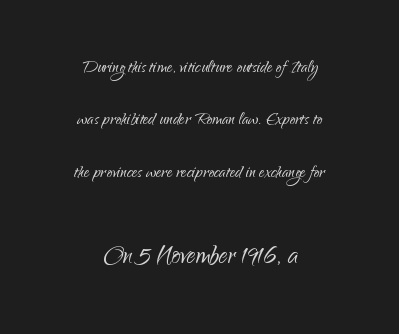
Letters rest on an invisible, unmarked baseline. The emphasis by scale lands on block number two, below. The font is comparable to plain body text, perhaps lighter. If you folded the block vertically in half, each line would mirror itself in length. Think of a printed novel: that variable character pitch is what you see here.
